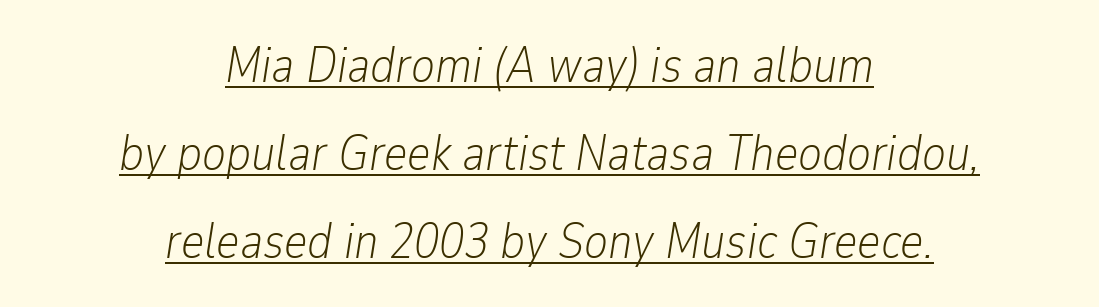
{"italic": "yes", "lean": "right", "slant_degrees": 9, "bold": "no", "weight": "light", "width": "condensed", "stroke_contrast": "low", "x_height": "medium", "monospaced": "no", "underline": "yes", "align": "center", "line_spacing_ratio": 1.76, "letter_spacing": "normal", "letter_spacing_em": 0.0, "glyph_px": 50}
